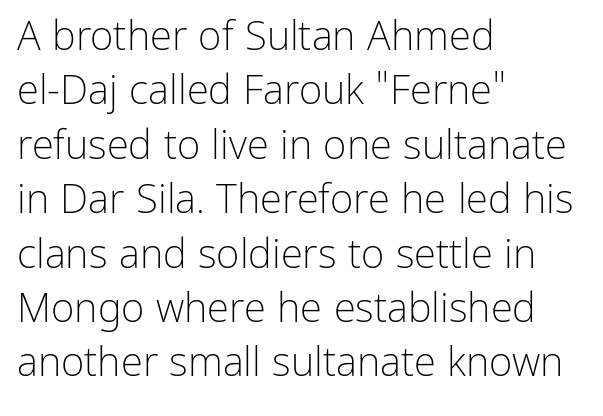
Q: Is the text bold? A: No.
Q: Is the text italic (slanted)? A: No, it is upright.
Q: Is the typeface a serif or a sans-serif typeface? A: Sans-serif.
Q: Is the text underlined? A: No.
Q: How is the paragraph aligned? A: Left-aligned.
Q: Is the spacing between letters normal or unusually wide? A: Normal.
Q: Is the spacing between lines tight, normal or loose? A: Normal.
Q: Width (condensed, normal, or wide)? A: Normal.
Q: Stroke contrast? A: Low.
Q: x-height? A: Medium.
Q: Monospaced? A: No.
